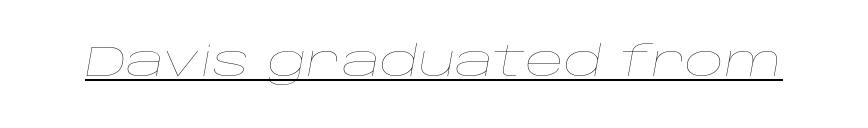
The image shows 43 px thin, wide type, italic (leaning right); set normal letter spacing, underlined; low stroke contrast and a large x-height.
